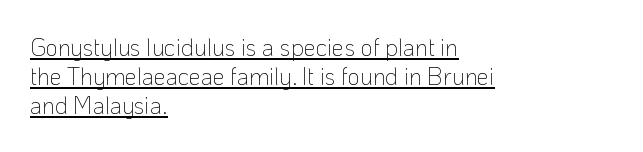
Q: Is the text bold? A: No.
Q: Is the text italic (slanted)? A: No, it is upright.
Q: Is the text underlined? A: Yes.
Q: How is the paragraph aligned? A: Left-aligned.
Q: Is the spacing between letters normal or unusually wide? A: Normal.
